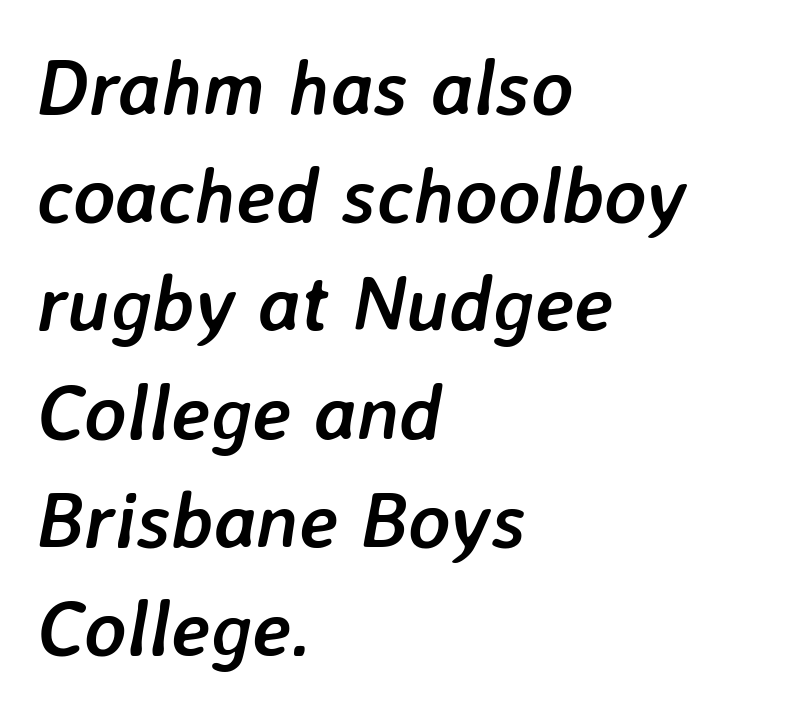
The image shows 79 px semibold type, italic (leaning right); set left-aligned, normal line spacing (1.37x), normal letter spacing, not underlined; low stroke contrast and a medium x-height.
